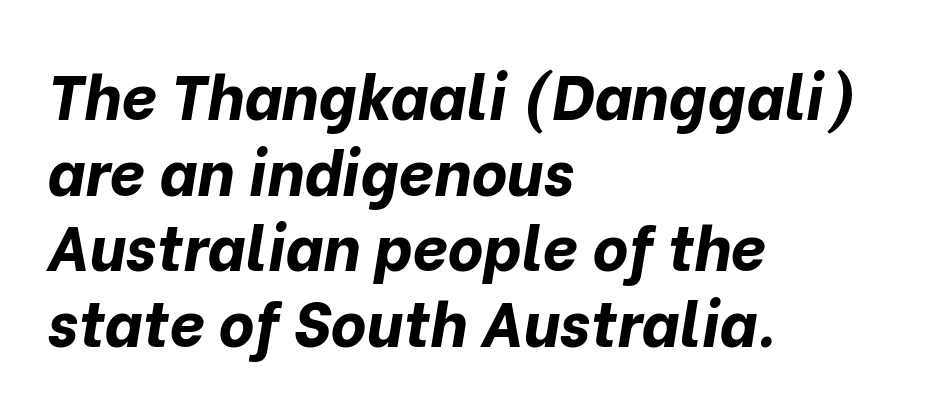
One-word summary of the alignment: left. Heavy, bold letterforms. This sample uses plain, unmodified letter spacing. A typesetter would mark this as italic. Just letters on the line, the space beneath them empty.
